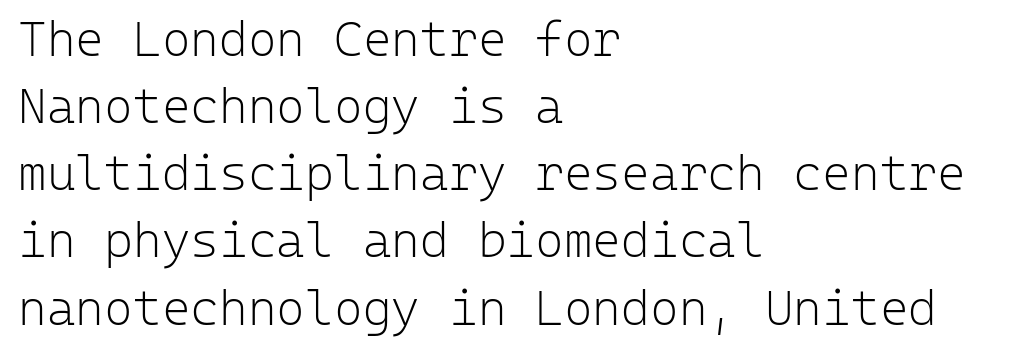
This sample has the even, mechanical cadence of fixed-width lettering. Honestly, the row spacing looks completely unremarkable. Stroke mass is kept to a normal reading level or below. Designer's note — italics off, roman on. There is no visible air inserted between adjacent glyphs.
